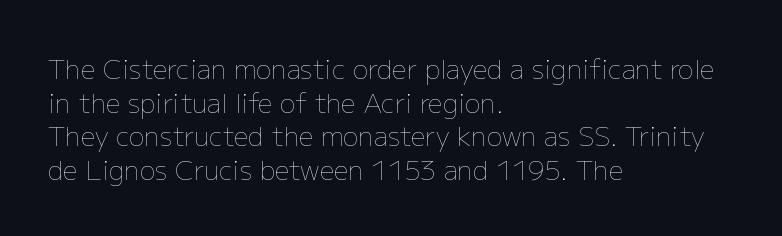
{"italic": "no", "bold": "no", "underline": "no", "align": "left", "line_spacing": "normal", "line_spacing_ratio": 1.29, "letter_spacing": "normal", "letter_spacing_em": 0.0, "glyph_px": 26}
